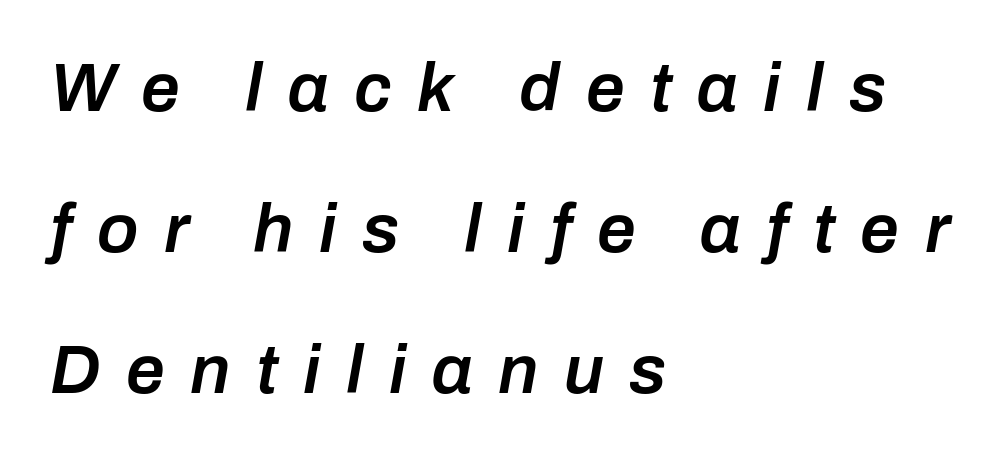
The image shows 69 px semibold type, italic (leaning right); set left-aligned, loose line spacing (2.04x), unusually wide letter spacing (+0.37 em), not underlined; low stroke contrast and a medium x-height.
